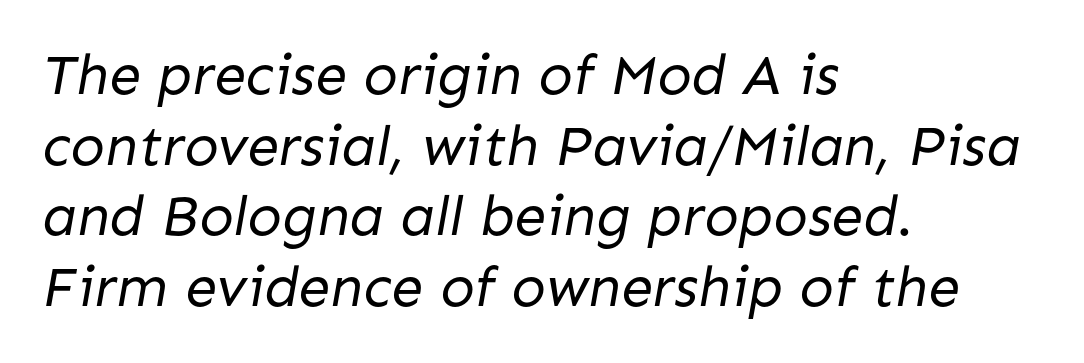
The image shows 57 px regular-weight sans-serif type; set left-aligned, line spacing 1.24x, normal letter spacing, not underlined; low stroke contrast and a medium x-height.
